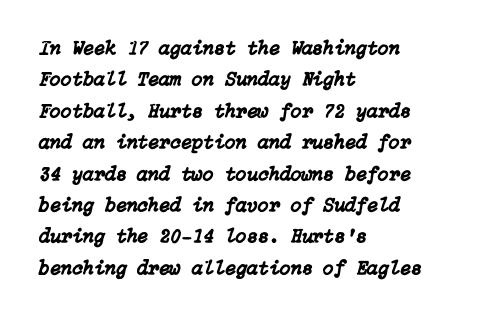
{"italic": "yes", "lean": "right", "slant_degrees": 15, "underline": "no", "align": "left", "line_spacing": "normal", "line_spacing_ratio": 1.57, "letter_spacing": "normal", "letter_spacing_em": 0.0, "glyph_px": 20}
